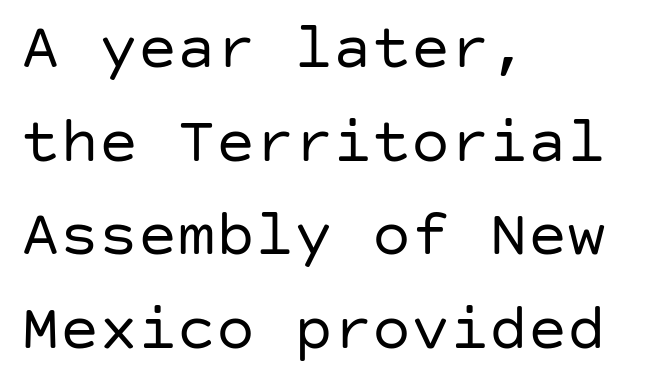
The image shows 65 px regular-weight sans-serif type, upright; set left-aligned, normal line spacing (1.44x), normal letter spacing, not underlined; low stroke contrast and a large x-height.
